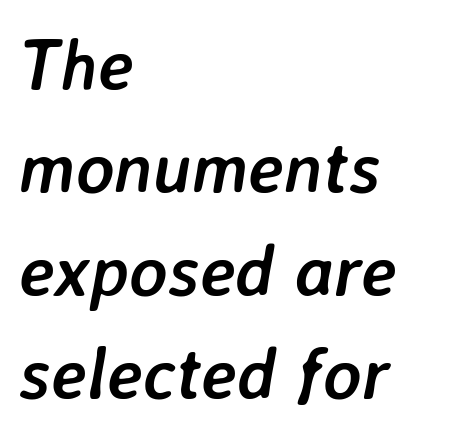
The image shows 72 px semibold type, italic (leaning right); set left-aligned, normal line spacing (1.43x), normal letter spacing, not underlined; low stroke contrast and a medium x-height.
